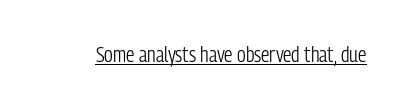
{"italic": "no", "bold": "no", "underline": "yes", "letter_spacing": "normal", "letter_spacing_em": 0.0, "glyph_px": 21}
